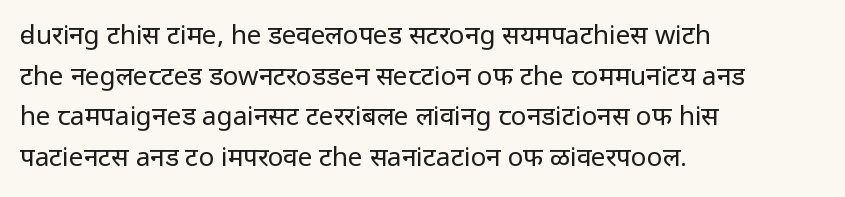
The image shows 26 px text type, upright; set left-aligned, normal line spacing (1.56x), normal letter spacing, not underlined.
